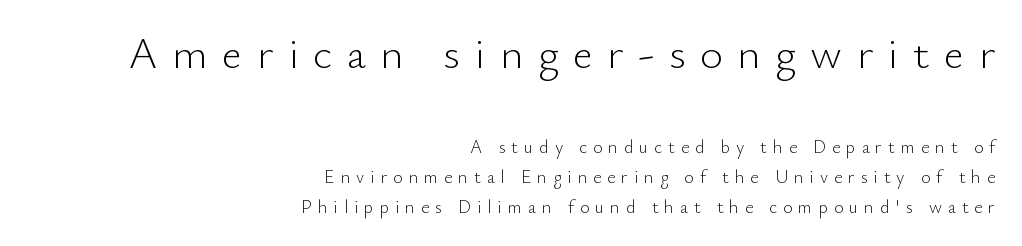
Q: Is the text bold? A: No.
Q: Is the text italic (slanted)? A: No, it is upright.
Q: Is the typeface a serif or a sans-serif typeface? A: Sans-serif.
Q: Is the text underlined? A: No.
Q: How is the paragraph aligned? A: Right-aligned.
Q: Is the spacing between letters normal or unusually wide? A: Unusually wide.
Q: Is the spacing between lines tight, normal or loose? A: Normal.
Q: Which block of text is set in a larger size, the first (top) or the second (bottom)? A: The first (top) one.
Q: Width (condensed, normal, or wide)? A: Normal.
Q: Stroke contrast? A: Low.
Q: x-height? A: Small.
Q: Monospaced? A: No.
